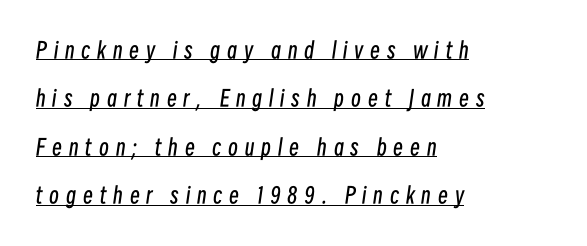
Q: Is the text bold? A: No.
Q: Is the text italic (slanted)? A: Yes, it leans right by about 8 degrees.
Q: Is the text underlined? A: Yes.
Q: How is the paragraph aligned? A: Left-aligned.
Q: Is the spacing between letters normal or unusually wide? A: Unusually wide.
Q: Is the spacing between lines tight, normal or loose? A: Loose.
